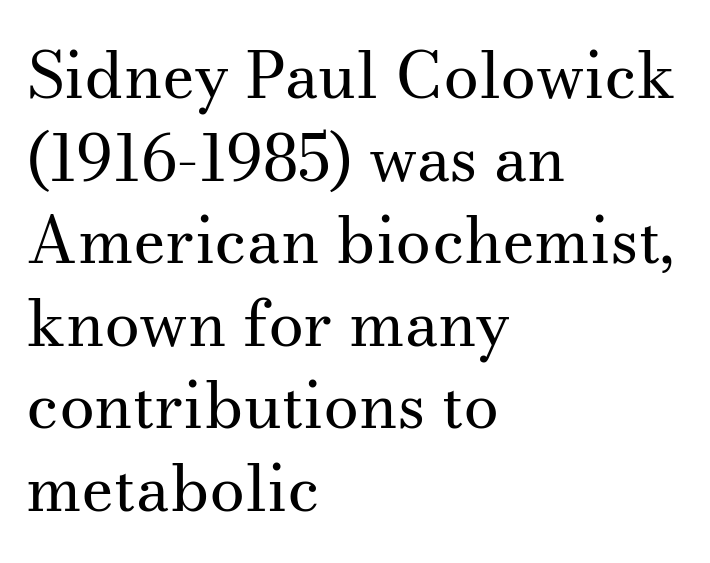
Q: Is the text bold? A: No.
Q: Is the text italic (slanted)? A: No, it is upright.
Q: Is the typeface a serif or a sans-serif typeface? A: Serif.
Q: Is the text underlined? A: No.
Q: How is the paragraph aligned? A: Left-aligned.
Q: Is the spacing between letters normal or unusually wide? A: Normal.
Q: Is the spacing between lines tight, normal or loose? A: Normal.
Q: Width (condensed, normal, or wide)? A: Normal.
Q: Stroke contrast? A: Medium.
Q: x-height? A: Small.
Q: Monospaced? A: No.
